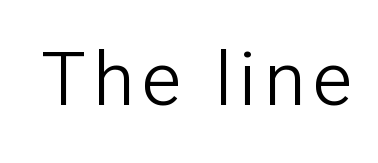
Weight: regular or lighter. The passage shown is not underscored anywhere. What kind of face is this? One without serifs — a sans. The rendering uses natural spacing where letterforms have individual widths. Unlike italic type, these characters show no tilt at all.
